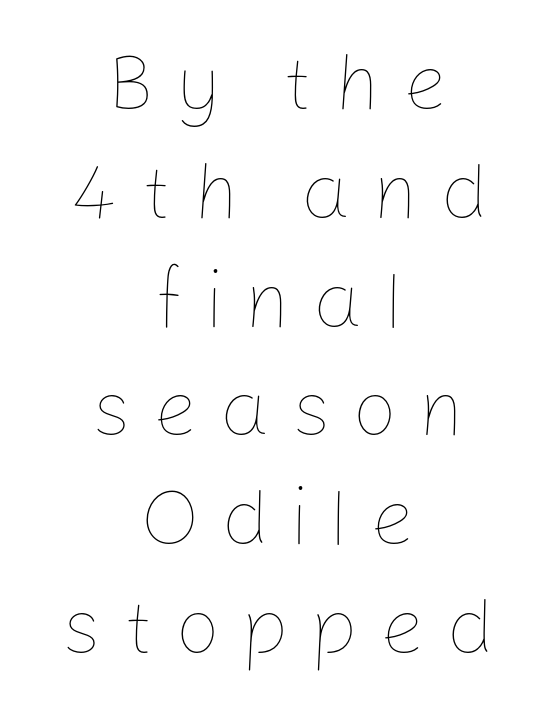
Do the characters align in a grid? No, the font is proportional. The rag falls on both sides of this text block equally. Regarding leading, the lines here are spaced in the standard way. Each word looks stretched out because of the extra space between its letters. Descenders hang freely into open space.
